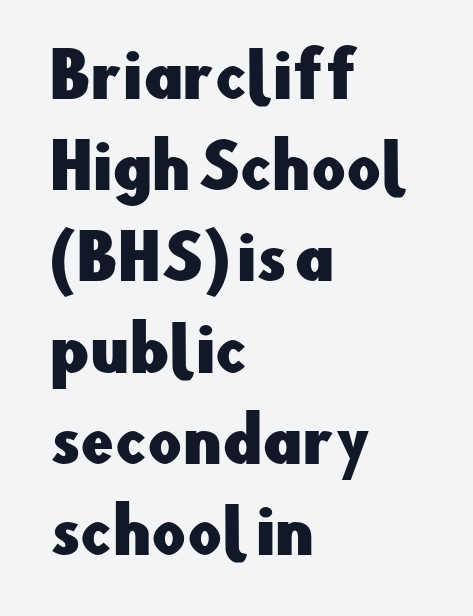
Characters follow at the spacing the type designer built in. Posture: straight, roman, zero tilt. Compared with a centered layout, this one pins lines to the left instead. How would I describe the line gaps? Plain and ordinary.
